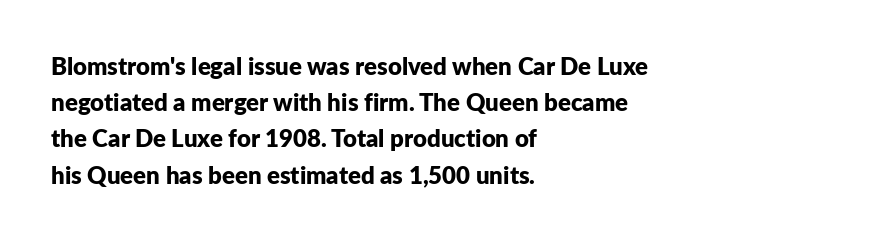
Q: Is the text bold? A: Yes.
Q: Is the text italic (slanted)? A: No, it is upright.
Q: Is the text underlined? A: No.
Q: How is the paragraph aligned? A: Left-aligned.
Q: Is the spacing between letters normal or unusually wide? A: Normal.
Q: Is the spacing between lines tight, normal or loose? A: Normal.
